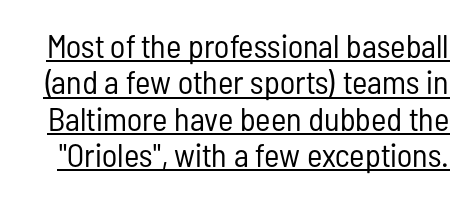
The image shows 33 px regular-weight, condensed sans-serif type, upright; set tight line spacing (1.1x), normal letter spacing, underlined; low stroke contrast and a medium x-height.
